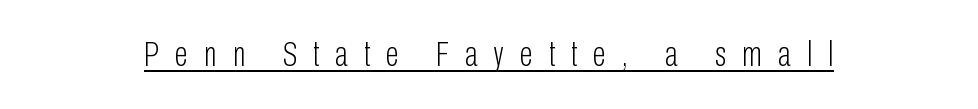
The image shows 35 px light, condensed sans-serif type, upright; set unusually wide letter spacing (+0.46 em), underlined; low stroke contrast and a medium x-height.
